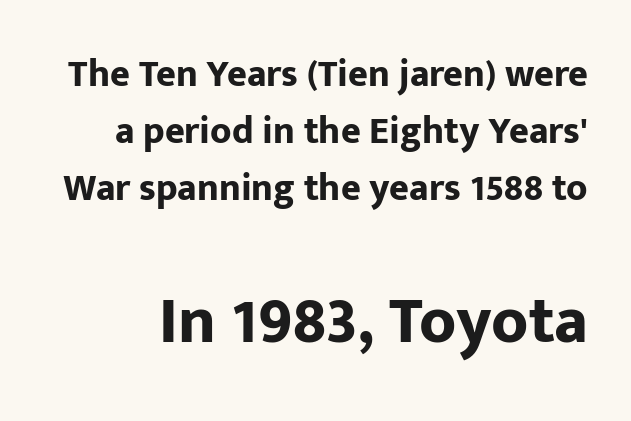
The image shows 66 px bold sans-serif type, upright; set normal line spacing (1.5x), normal letter spacing, not underlined; the second (bottom) block is 1.74x larger; low stroke contrast and a medium x-height.
